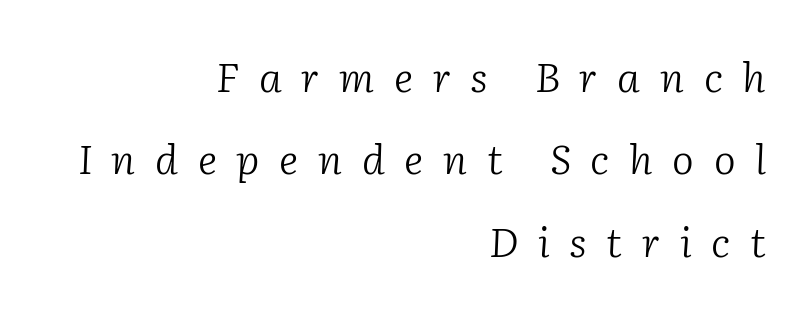
A typesetter would call this proportional, since set widths differ per character. The vertical gap from one line to the next is large. The typesetter chose a ragged-left arrangement here. Loose tracking; the words dissolve into strings of separated letters.
